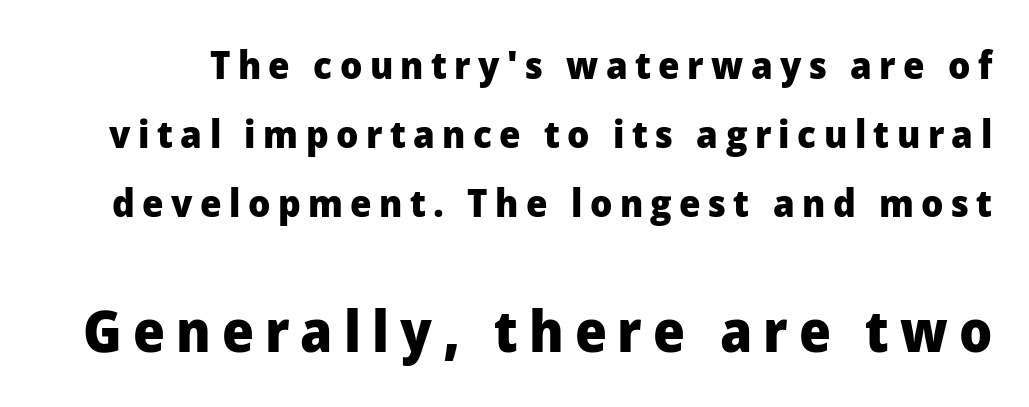
The image shows 58 px heavy sans-serif type, upright; set line spacing 1.77x, not underlined; the second (bottom) block is 1.49x larger; low stroke contrast and a medium x-height.
